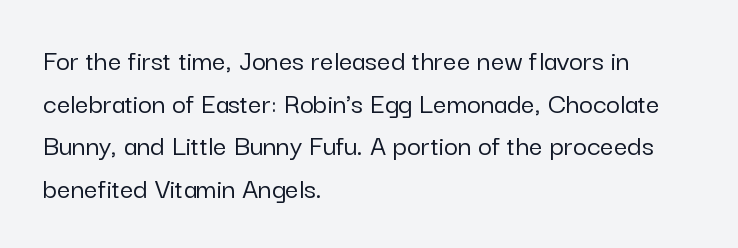
The image shows 30 px sans-serif type, upright; set left-aligned, normal line spacing (1.42x), normal letter spacing, not underlined; low stroke contrast and a medium x-height.
